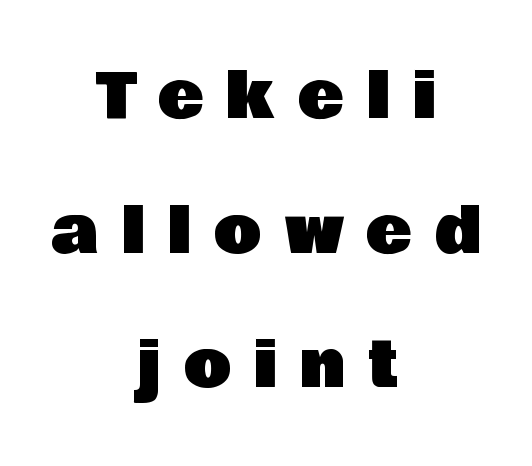
The image shows 62 px sans-serif type, upright; set centered, loose line spacing (2.17x), unusually wide letter spacing (+0.37 em), not underlined; low stroke contrast and a large x-height.
